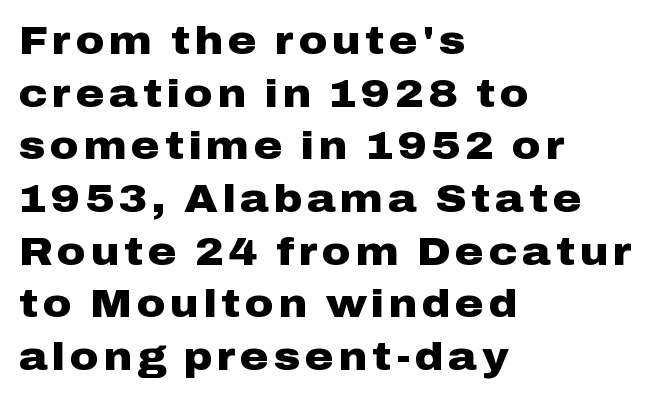
The image shows 39 px heavy, wide sans-serif type, upright; set left-aligned, normal line spacing (1.35x), not underlined; low stroke contrast and a medium x-height.
